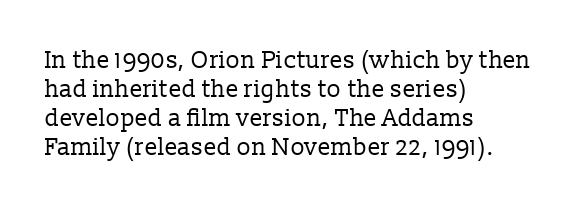
Q: Is the text bold? A: No.
Q: Is the text italic (slanted)? A: No, it is upright.
Q: Is the text underlined? A: No.
Q: How is the paragraph aligned? A: Left-aligned.
Q: Is the spacing between letters normal or unusually wide? A: Normal.
